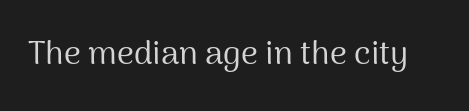
The image shows 33 px regular-weight sans-serif type, upright; set normal letter spacing, not underlined; medium stroke contrast and a medium x-height.
